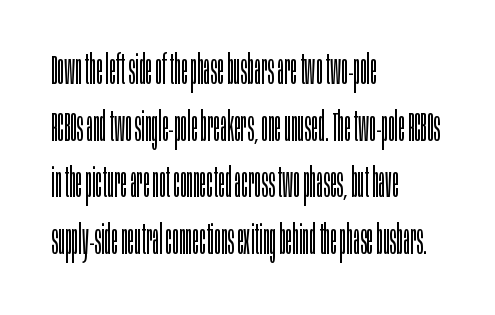
{"serif": "no", "italic": "no", "bold": "no", "weight": "light", "width": "condensed", "stroke_contrast": "low", "x_height": "large", "monospaced": "no", "underline": "no", "align": "left", "line_spacing": "normal", "line_spacing_ratio": 1.38, "letter_spacing": "normal", "letter_spacing_em": 0.0, "glyph_px": 41}
